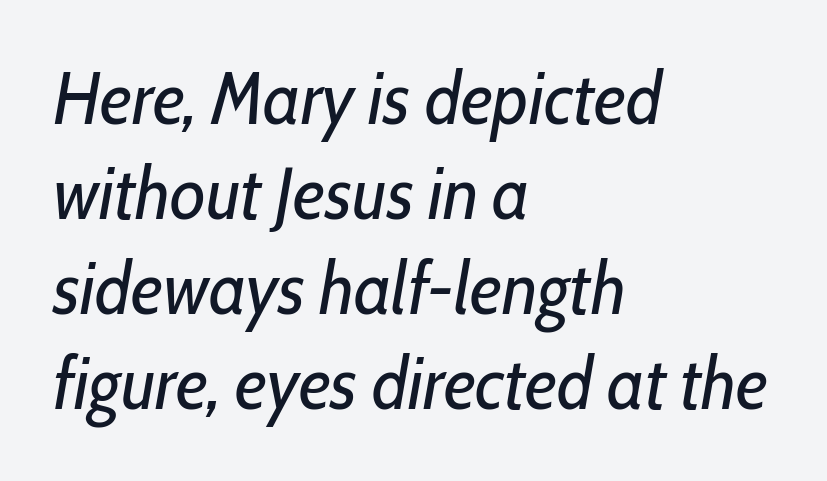
Honestly, the letter spacing is just normal — you wouldn't notice it. Weight class: somewhere from thin through regular. Whoever set this chose a conventional vertical rhythm. Decoration check: the copy has no underline.
